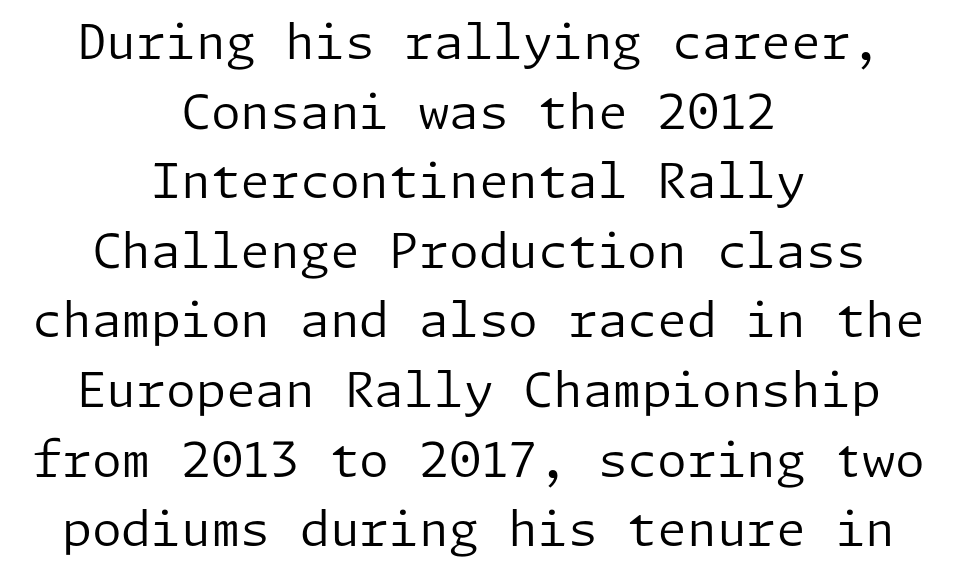
Letterform terminals end flat and unadorned throughout the passage. Unmarked baselines from the first word to the last. Characters remain perfectly vertical along every line. The rag falls on both sides of this text block equally. In terms of letterspacing, this is plain default setting. Leading: standard.
